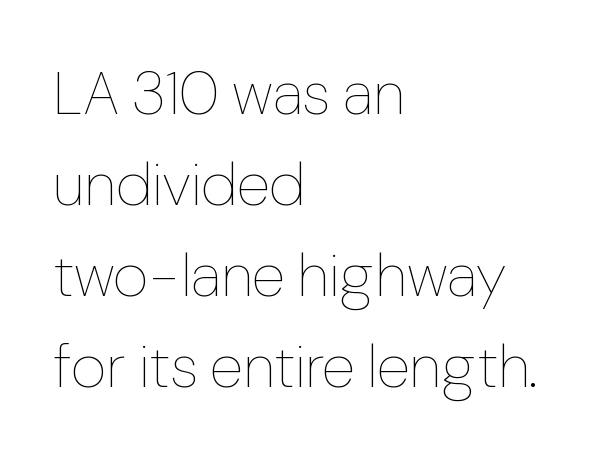
Q: Is the text bold? A: No.
Q: Is the text italic (slanted)? A: No, it is upright.
Q: Is the text underlined? A: No.
Q: How is the paragraph aligned? A: Left-aligned.
Q: Is the spacing between letters normal or unusually wide? A: Normal.
Q: Is the spacing between lines tight, normal or loose? A: Normal.
Q: Width (condensed, normal, or wide)? A: Normal.
Q: Stroke contrast? A: Low.
Q: x-height? A: Medium.
Q: Monospaced? A: No.
